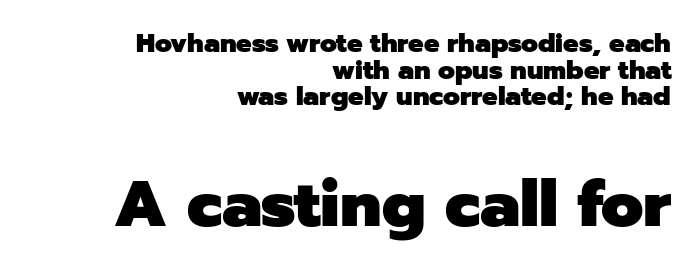
{"serif": "no", "italic": "no", "bold": "yes", "weight": "heavy", "width": "normal", "stroke_contrast": "low", "x_height": "medium", "monospaced": "no", "underline": "no", "align": "right", "line_spacing": "tight", "line_spacing_ratio": 1.02, "letter_spacing": "normal", "letter_spacing_em": 0.0, "larger_block": "second", "size_ratio": 2.5, "glyph_px": 65}
